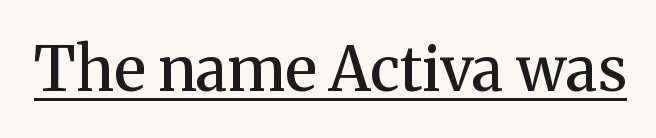
A continuous stroke trails under the words, as in a hyperlink. You can tell it's not italic because the verticals are truly vertical. The face used here is rendered with its standard letterfit. Note: serifs present on the glyphs. A typesetter would call this proportional, since set widths differ per character.
